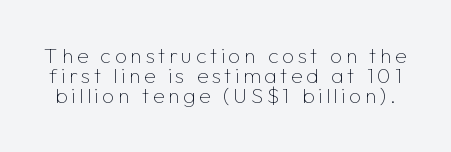
The image shows 21 px text type, upright; set tight line spacing (0.96x), not underlined.
